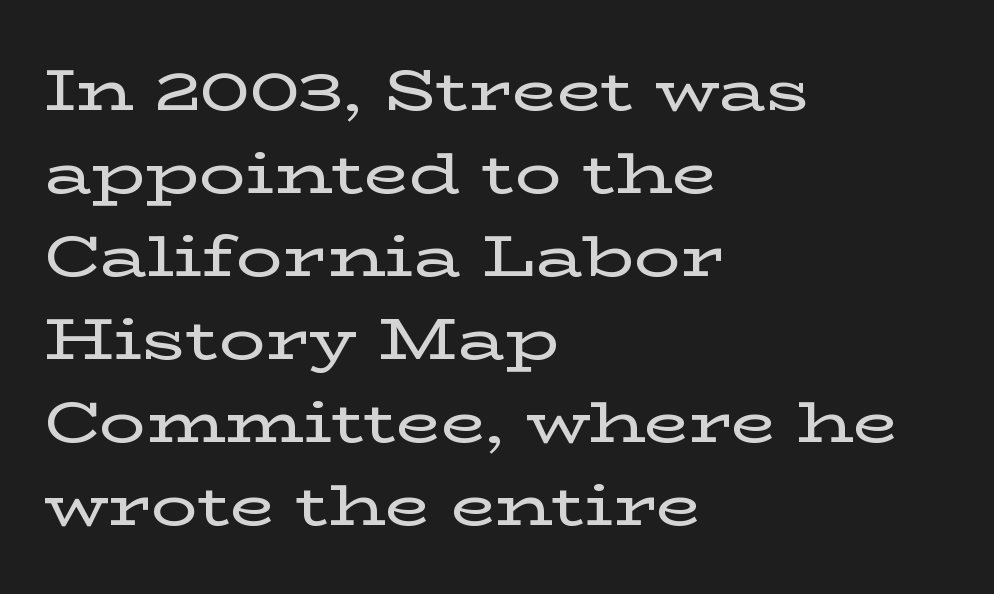
Q: Is the text italic (slanted)? A: No, it is upright.
Q: Is the typeface a serif or a sans-serif typeface? A: Serif.
Q: Is the text underlined? A: No.
Q: How is the paragraph aligned? A: Left-aligned.
Q: Is the spacing between letters normal or unusually wide? A: Normal.
Q: Is the spacing between lines tight, normal or loose? A: Normal.
Q: Width (condensed, normal, or wide)? A: Wide.
Q: Stroke contrast? A: Low.
Q: x-height? A: Medium.
Q: Monospaced? A: No.
